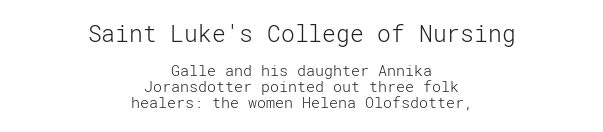
{"italic": "no", "bold": "no", "underline": "no", "align": "center", "line_spacing": "tight", "line_spacing_ratio": 1.04, "letter_spacing": "normal", "letter_spacing_em": 0.0, "larger_block": "first", "size_ratio": 1.53, "glyph_px": 23}
